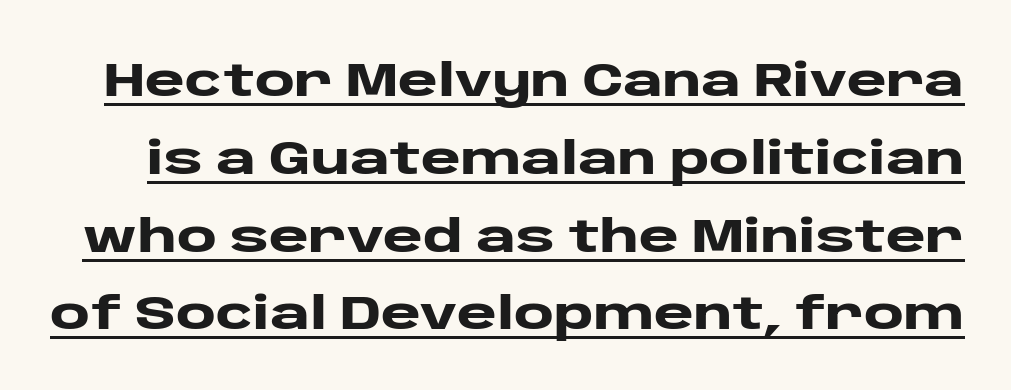
{"serif": "no", "italic": "no", "bold": "yes", "weight": "heavy", "width": "wide", "stroke_contrast": "low", "x_height": "large", "monospaced": "no", "underline": "yes", "line_spacing": "normal", "line_spacing_ratio": 1.62, "letter_spacing": "normal", "letter_spacing_em": 0.0, "glyph_px": 48}
